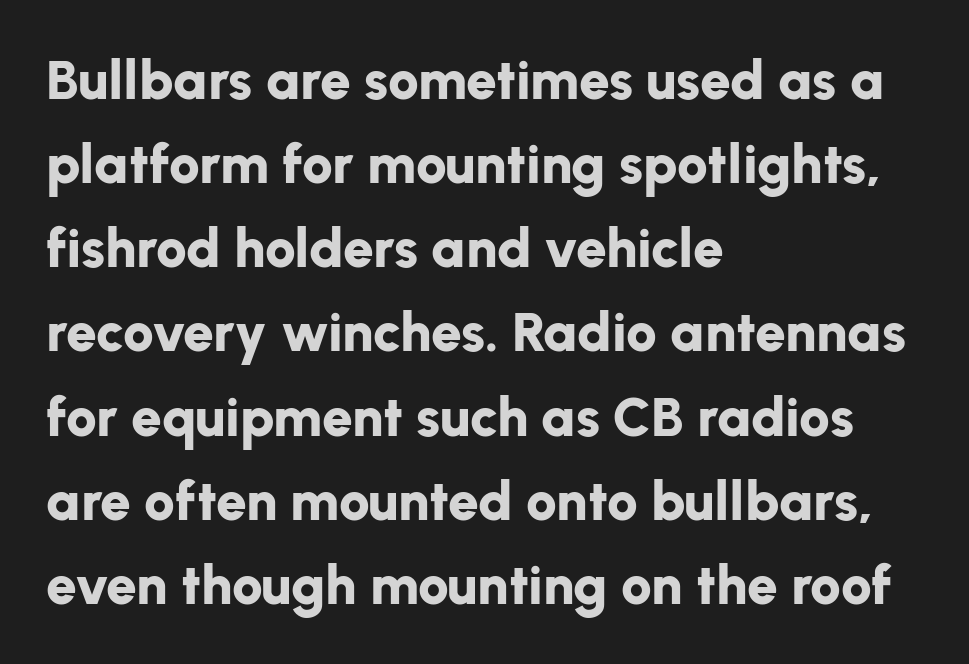
The image shows 55 px bold sans-serif type, upright; set left-aligned, normal line spacing (1.53x), normal letter spacing, not underlined; low stroke contrast and a medium x-height.
